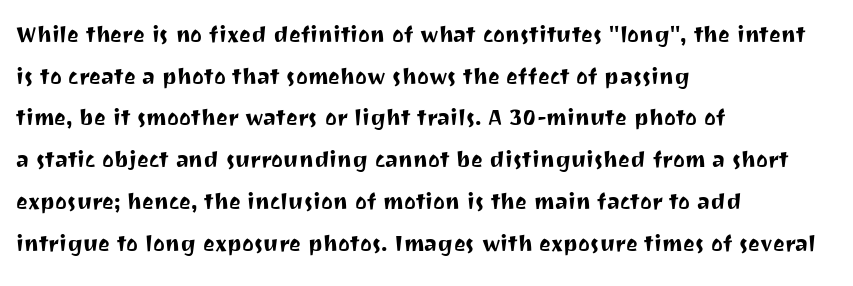
Does the copy run flush right? No — it runs flush left. Between one letter and the next there's only the usual sliver of space. Plain, unruled lines of type. The lines sit at an ordinary, default distance from one another. These lines are rendered in a variable-pitch font. Style check: upright.
